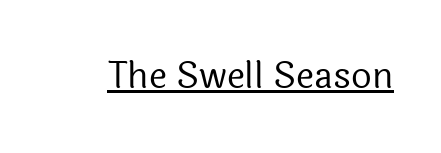
{"serif": "no", "italic": "no", "bold": "no", "weight": "regular", "width": "normal", "x_height": "medium", "monospaced": "no", "underline": "yes", "letter_spacing": "normal", "letter_spacing_em": 0.0, "glyph_px": 36}
